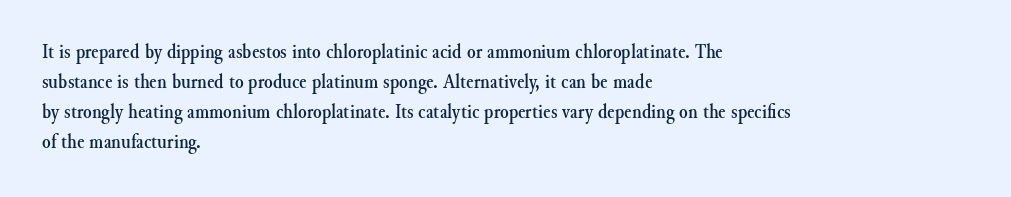
Q: Is the text italic (slanted)? A: No, it is upright.
Q: Is the text underlined? A: No.
Q: How is the paragraph aligned? A: Left-aligned.
Q: Is the spacing between letters normal or unusually wide? A: Normal.
Q: Is the spacing between lines tight, normal or loose? A: Normal.
